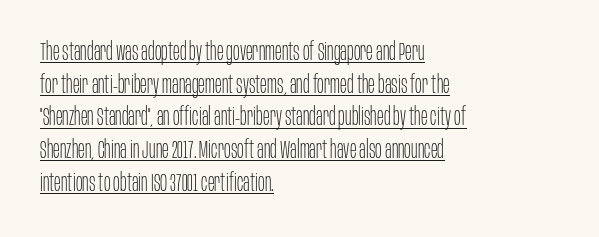
Weight class: somewhere from thin through regular. Check the space under the baseline: a stroke is drawn there. The space between consecutive lines is moderate. A roman cut, with each character standing at attention. Each line starts at the same left margin while the right side varies. No extra tracking has been applied to these lines.
